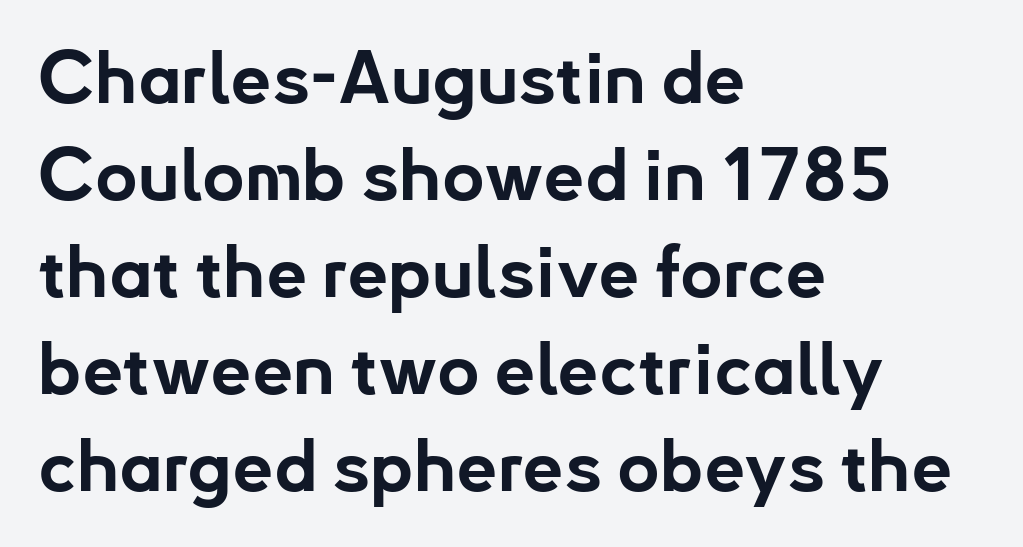
Stroke terminals: plain, sans-serif. In terms of weight, the rendering is a true, heavy bold. A typesetter would call this leading conventional body-copy spacing. The letters stand upright; this is a roman face. Varying glyph widths throughout — classic text-font behaviour.
